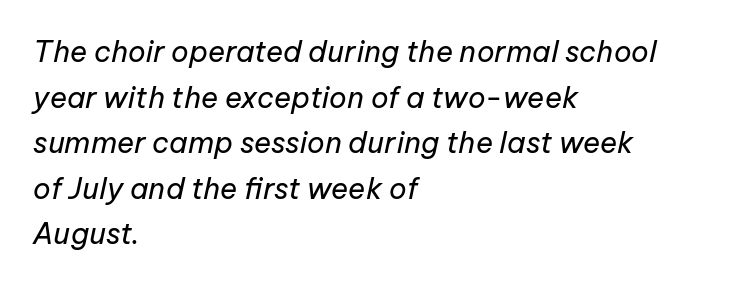
{"italic": "yes", "lean": "right", "slant_degrees": 12, "bold": "no", "weight": "regular", "width": "normal", "stroke_contrast": "low", "x_height": "medium", "monospaced": "no", "underline": "no", "align": "left", "line_spacing": "normal", "line_spacing_ratio": 1.57, "letter_spacing": "normal", "letter_spacing_em": 0.0, "glyph_px": 29}
